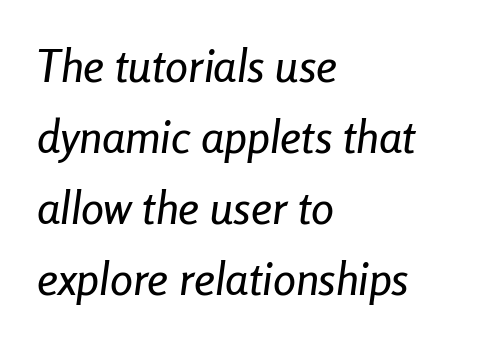
You could call the tracking neutral — neither tight nor loose. Underlining? Definitely not there. Rendered with sloped, italic letterforms. This sample keeps an unexceptional amount of space between lines. Looks like regular typesetting: each glyph gets only the width it needs. Is the block centered? No — it sits flush against the left margin.
